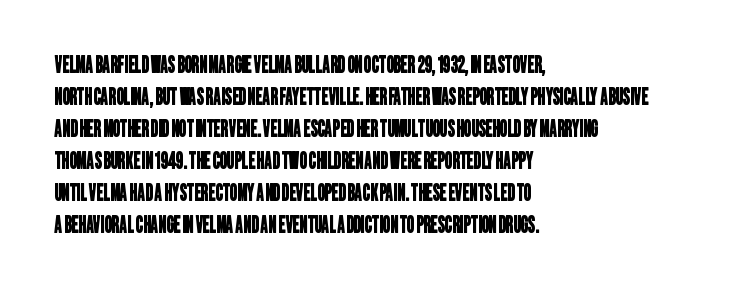
Descenders hang freely into open space. Observe the ordinary spacing: letters are neighbours, not strangers. Alignment: flush left. The vertical gap from one line to the next is medium.
